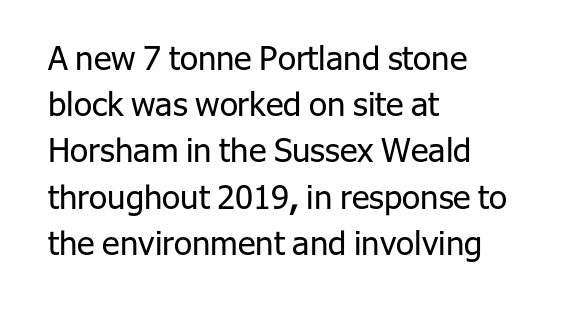
Q: Is the text bold? A: No.
Q: Is the text italic (slanted)? A: No, it is upright.
Q: Is the typeface a serif or a sans-serif typeface? A: Sans-serif.
Q: Is the text underlined? A: No.
Q: How is the paragraph aligned? A: Left-aligned.
Q: Is the spacing between letters normal or unusually wide? A: Normal.
Q: Is the spacing between lines tight, normal or loose? A: Normal.
Q: Width (condensed, normal, or wide)? A: Normal.
Q: Stroke contrast? A: Low.
Q: x-height? A: Medium.
Q: Monospaced? A: No.
